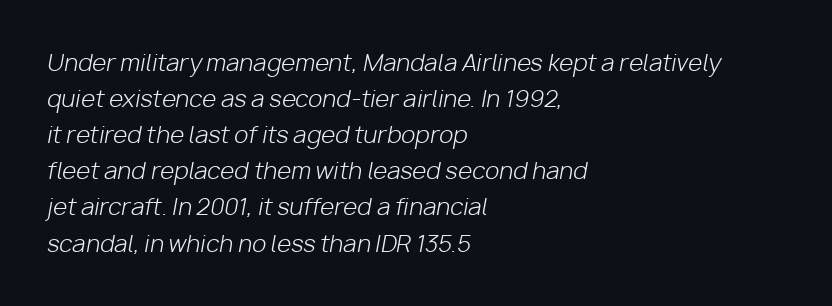
The image shows 23 px text type, italic (leaning right); set left-aligned, normal line spacing (1.57x), normal letter spacing, not underlined.
